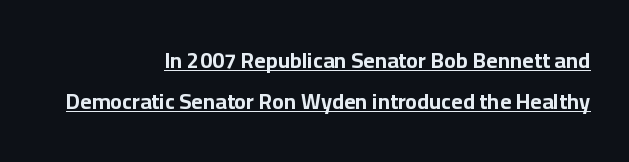
{"italic": "no", "bold": "yes", "underline": "yes", "align": "right", "line_spacing_ratio": 1.87, "letter_spacing": "normal", "letter_spacing_em": 0.0, "glyph_px": 22}
